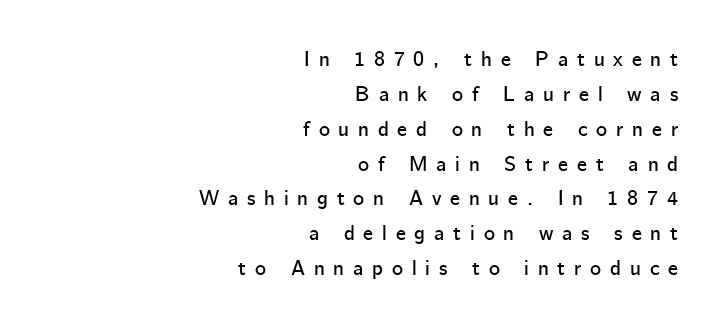
Is the letter spacing exaggerated? Yes — the characters are pushed far apart. The paragraph has a hard right edge and a soft left edge. Leading: standard. Plain, unruled lines of type. When letters stand straight like this, we call the style roman or upright.
